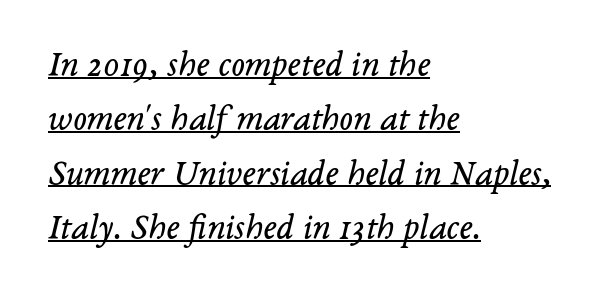
The horizontal fit of the characters is conventional and even. The rendering shows small feet on the letterforms — a serif design. Regarding leading, the lines here are spaced in the standard way. Nothing heavy about these letters — not bold at all. Italic? Definitely — the glyphs are oblique.
